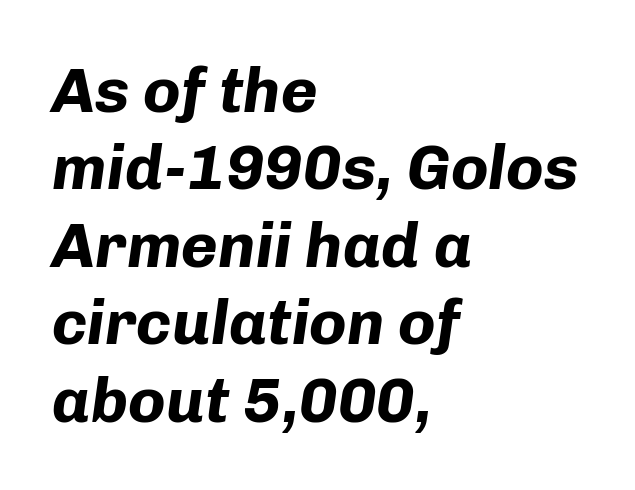
Q: Is the text bold? A: Yes.
Q: Is the text italic (slanted)? A: Yes, it leans right by about 8 degrees.
Q: Is the text underlined? A: No.
Q: How is the paragraph aligned? A: Left-aligned.
Q: Is the spacing between letters normal or unusually wide? A: Normal.
Q: Width (condensed, normal, or wide)? A: Normal.
Q: Stroke contrast? A: Low.
Q: x-height? A: Medium.
Q: Monospaced? A: No.
